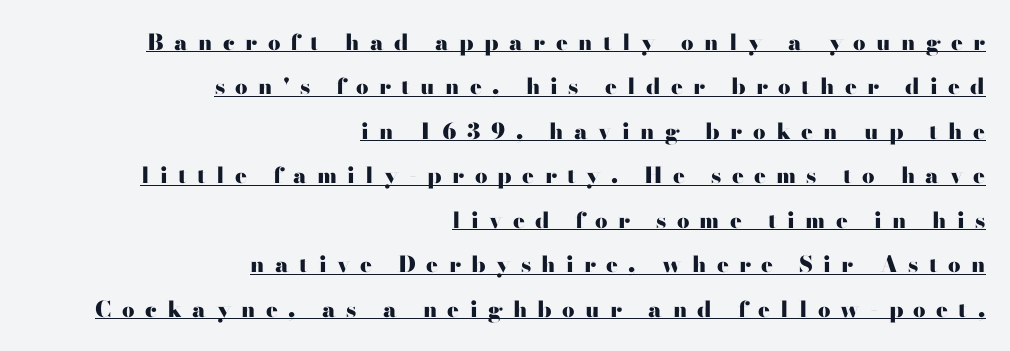
{"italic": "no", "bold": "yes", "underline": "yes", "align": "right", "line_spacing": "loose", "line_spacing_ratio": 2.02, "letter_spacing": "wide", "letter_spacing_em": 0.47, "glyph_px": 22}
